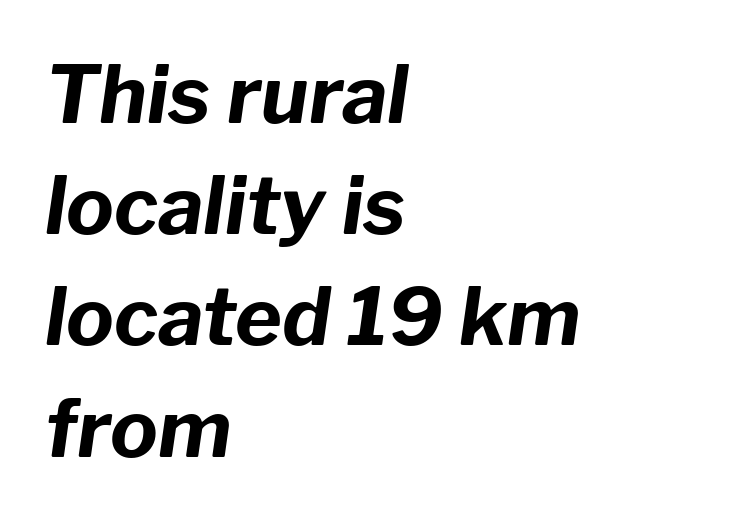
If you drew a line through each stem, it would be angled. Vertically, the passage feels balanced, rows spaced as you'd expect. Nobody touched the tracking dial on this one. Short and long lines alike share a common starting point at left.
